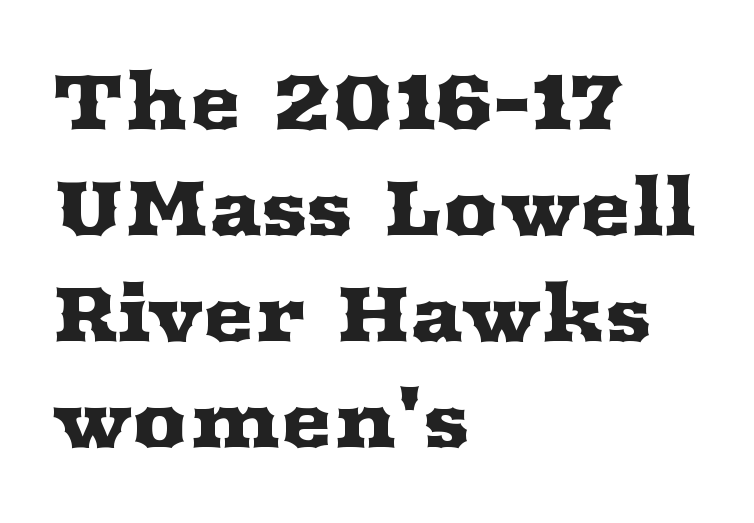
{"serif": "yes", "italic": "no", "width": "wide", "stroke_contrast": "medium", "x_height": "medium", "monospaced": "no", "underline": "no", "align": "left", "line_spacing": "normal", "line_spacing_ratio": 1.36, "letter_spacing": "normal", "letter_spacing_em": 0.0, "glyph_px": 78}
